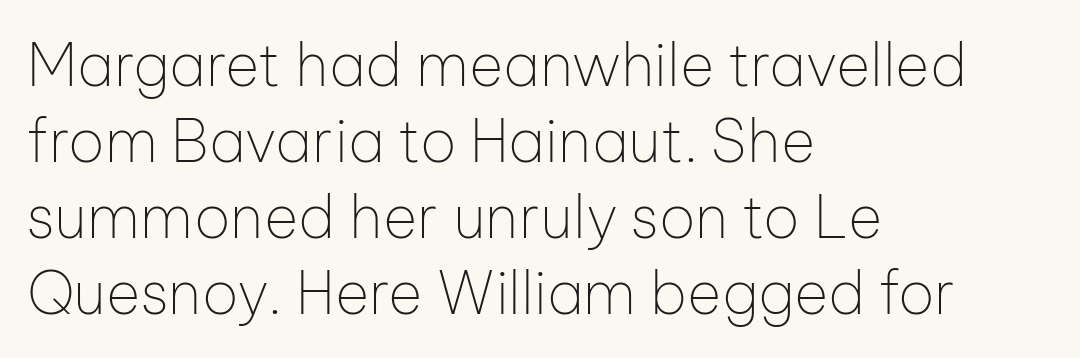
No extra tracking has been applied to these lines. Type style note: lacks serifs. Here the designer chose a conventional face with non-uniform glyph widths. The font's upright variant was chosen for this text.
